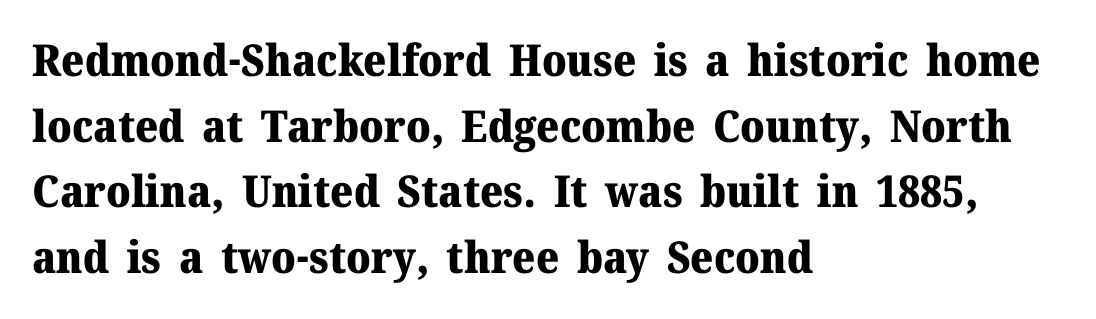
The image shows 44 px heavy serif type, upright; set left-aligned, normal line spacing (1.49x), normal letter spacing, not underlined; medium stroke contrast and a medium x-height.
